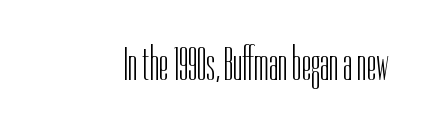
Posture: upright roman. Glance below the letters and you will spot only blank space. Counters stay open thanks to moderate or lighter strokes. Short note: letters normally spaced. The face used here is proportionally spaced, like ordinary book or web type. Does the type have serifs? No, each stem ends abruptly.
